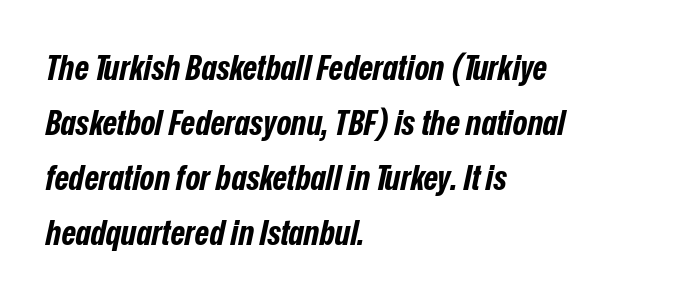
The image shows 35 px bold, condensed type, italic (leaning right); set left-aligned, normal line spacing (1.57x), normal letter spacing, not underlined; low stroke contrast and a medium x-height.
